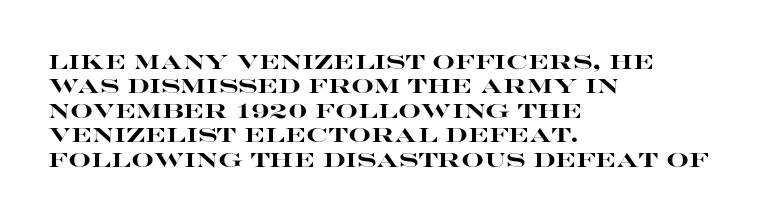
The image shows 20 px bold type, upright; set left-aligned, line spacing 1.22x, normal letter spacing, not underlined.
